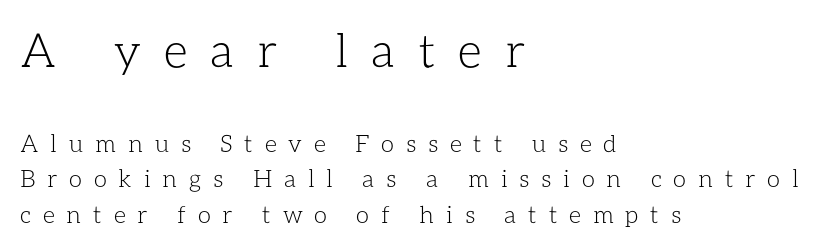
If you squint, the top block still reads clearly — it's the larger of the two. The letters are spread apart with noticeably loose tracking. Casual observation: everything's shoved over to the left. You could not count columns in this text — the font is proportionally spaced. Descenders hang freely into open space.
